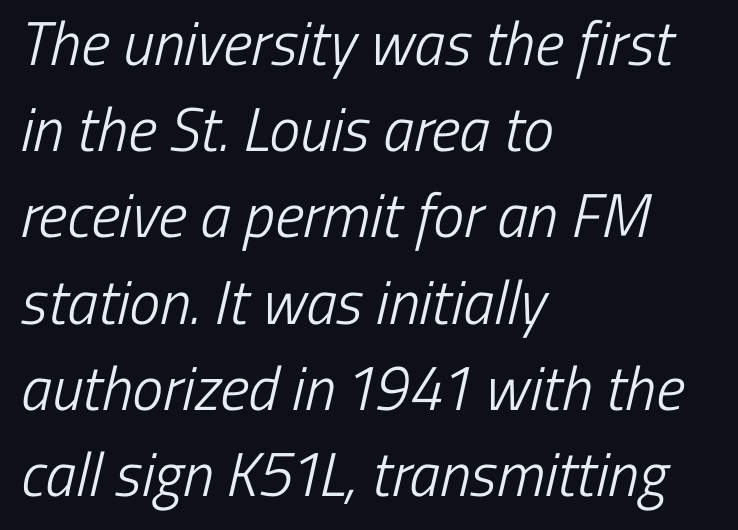
The image shows 62 px light, condensed sans-serif type; set left-aligned, normal line spacing (1.39x), normal letter spacing, not underlined; low stroke contrast and a medium x-height.
